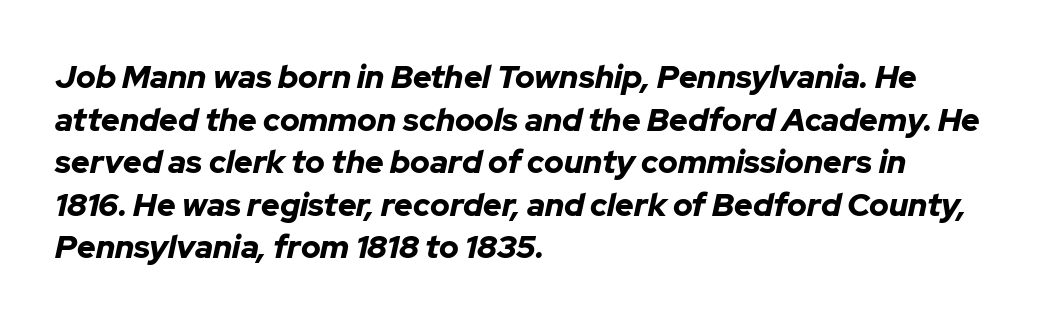
The image shows 32 px bold type, italic (leaning right); set left-aligned, normal line spacing (1.33x), normal letter spacing, not underlined; low stroke contrast and a medium x-height.
